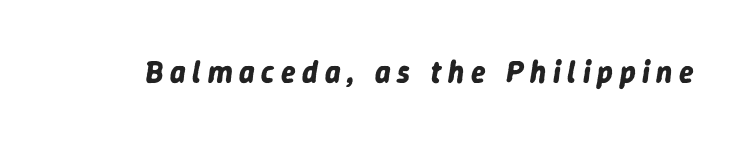
{"italic": "yes", "lean": "right", "slant_degrees": 9, "bold": "yes", "weight": "bold", "width": "normal", "stroke_contrast": "low", "x_height": "medium", "monospaced": "no", "underline": "no", "letter_spacing": "wide", "letter_spacing_em": 0.22, "glyph_px": 30}
